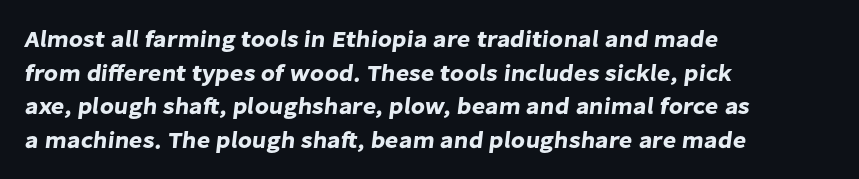
Q: Is the text underlined? A: No.
Q: How is the paragraph aligned? A: Left-aligned.
Q: Is the spacing between letters normal or unusually wide? A: Normal.
Q: Is the spacing between lines tight, normal or loose? A: Normal.
